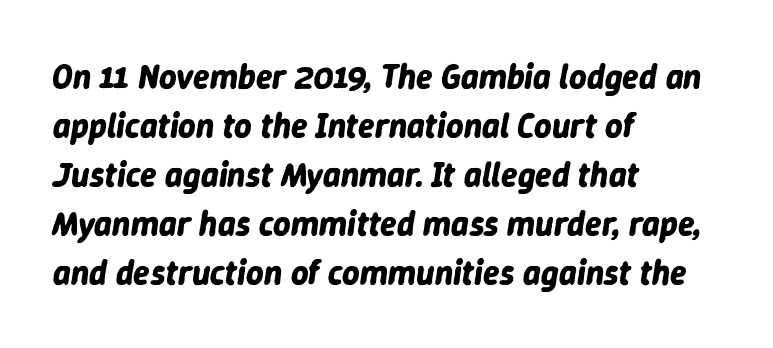
{"italic": "yes", "lean": "right", "slant_degrees": 9, "bold": "yes", "weight": "bold", "width": "normal", "stroke_contrast": "low", "x_height": "medium", "monospaced": "no", "underline": "no", "align": "left", "line_spacing": "normal", "line_spacing_ratio": 1.44, "letter_spacing": "normal", "letter_spacing_em": 0.0, "glyph_px": 34}
